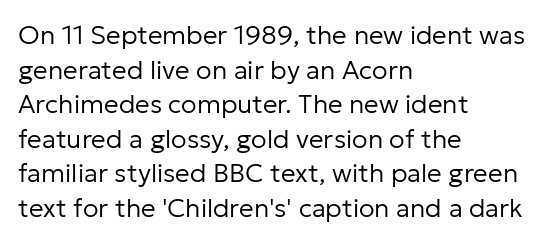
No chunkiness to these letters — they're not bold. A classic flush-left, rag-right setting is used for this passage. One glance says typical: line gaps are just what's usual. The letters sit at their default tracking, neither squeezed nor spread.
